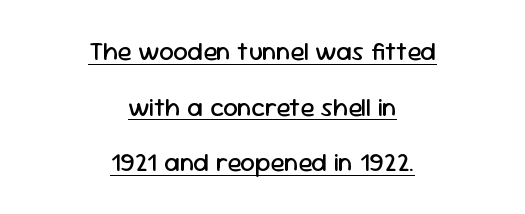
Q: Is the text bold? A: No.
Q: Is the text italic (slanted)? A: No, it is upright.
Q: Is the text underlined? A: Yes.
Q: How is the paragraph aligned? A: Centered.
Q: Is the spacing between letters normal or unusually wide? A: Normal.
Q: Is the spacing between lines tight, normal or loose? A: Loose.
